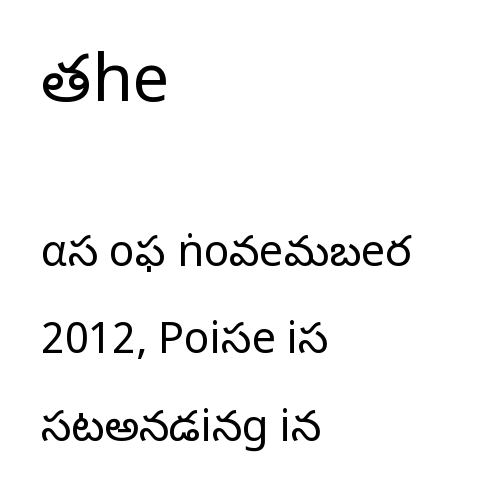
The image shows 65 px light sans-serif type, upright; set left-aligned, loose line spacing (2.04x), normal letter spacing, not underlined; the first (top) block is 1.51x larger; low stroke contrast and a medium x-height.
